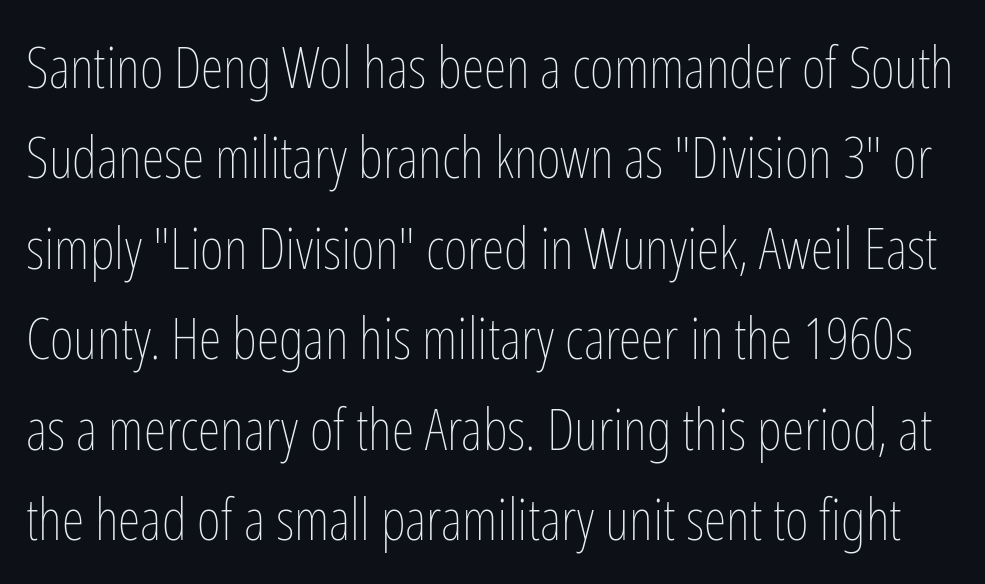
The image shows 58 px thin, condensed type, upright; set normal line spacing (1.56x), normal letter spacing, not underlined; low stroke contrast and a medium x-height.
